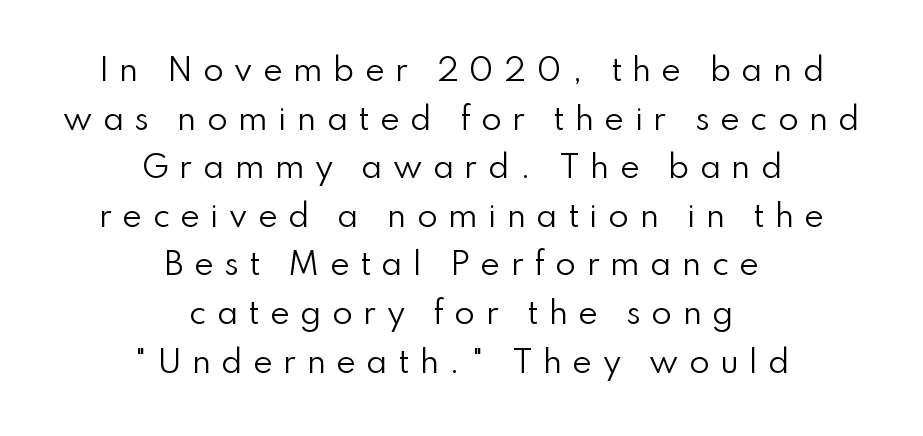
{"serif": "no", "italic": "no", "bold": "no", "weight": "regular", "width": "normal", "stroke_contrast": "low", "x_height": "small", "monospaced": "no", "underline": "no", "align": "center", "line_spacing": "normal", "line_spacing_ratio": 1.62, "letter_spacing": "wide", "letter_spacing_em": 0.34, "glyph_px": 30}
